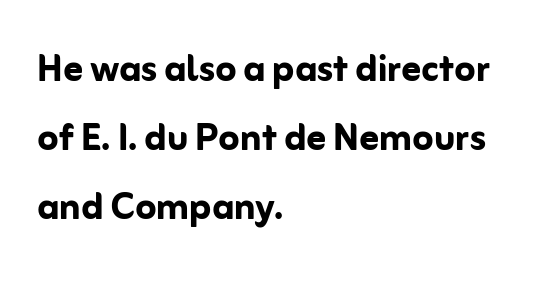
{"serif": "no", "italic": "no", "bold": "yes", "weight": "semibold", "width": "normal", "stroke_contrast": "low", "x_height": "medium", "monospaced": "no", "underline": "no", "align": "left", "line_spacing": "normal", "line_spacing_ratio": 1.44, "letter_spacing": "normal", "letter_spacing_em": 0.0, "glyph_px": 48}
